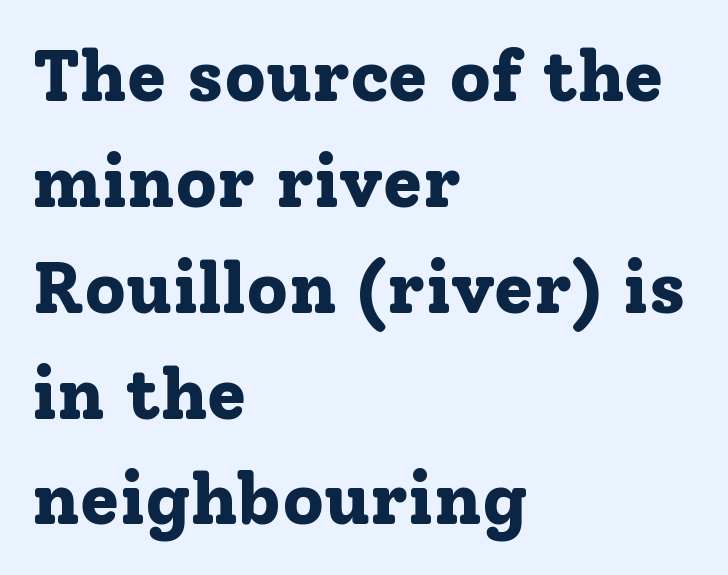
{"serif": "yes", "italic": "no", "bold": "yes", "weight": "bold", "width": "normal", "stroke_contrast": "low", "x_height": "medium", "monospaced": "no", "underline": "no", "align": "left", "line_spacing": "normal", "line_spacing_ratio": 1.47, "letter_spacing": "normal", "letter_spacing_em": 0.0, "glyph_px": 72}
